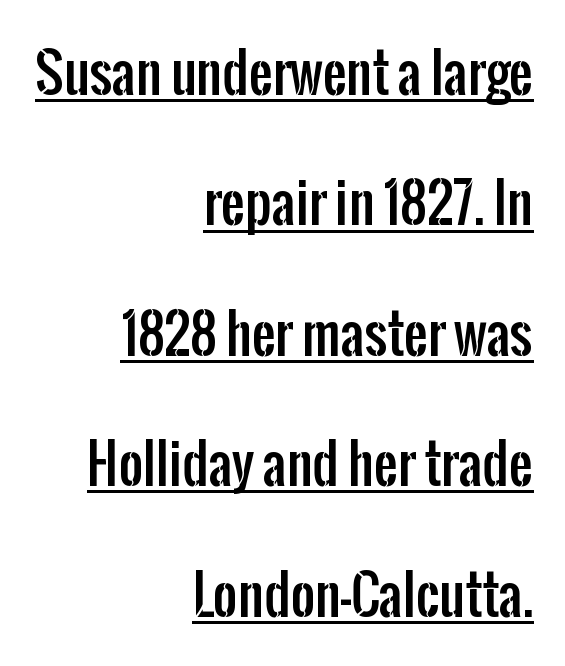
The image shows 53 px condensed sans-serif type, upright; set right-aligned, loose line spacing (2.46x), normal letter spacing, underlined; low stroke contrast and a medium x-height.
